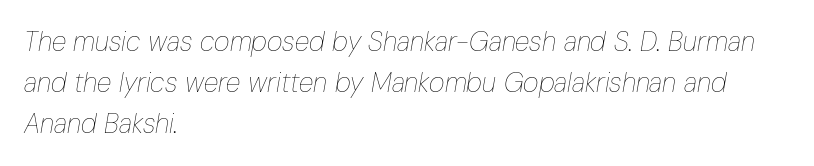
The font's italic variant was chosen for this text. Descenders hang freely into open space. What stands out about the letter spacing? Nothing — it is the standard amount. The rendering uses a moderate line-height, typical for paragraphs. Reading down the block, your eye returns to a fixed left position each line.
